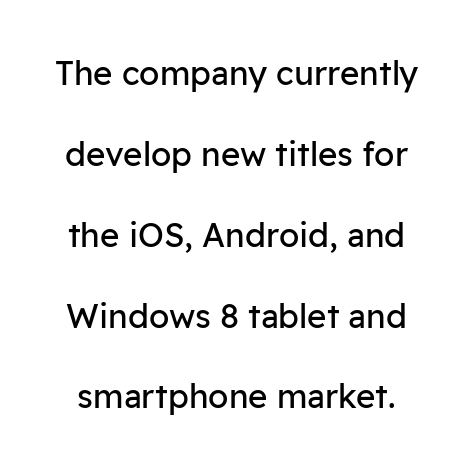
The passage shown is typed in a proportional face where columns would drift. These lines are composed in type without serifs. Designer's note — italics off, roman on. Nothing unusual about the tracking: characters are spaced as the font intends. No extra ink here — the face is not bold. Beneath every word, the page is bare.
